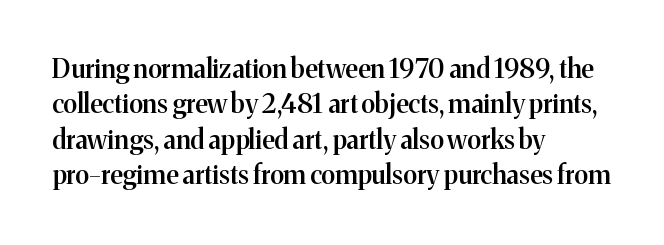
The image shows 26 px text type, upright; set left-aligned, normal line spacing (1.36x), normal letter spacing, not underlined.
